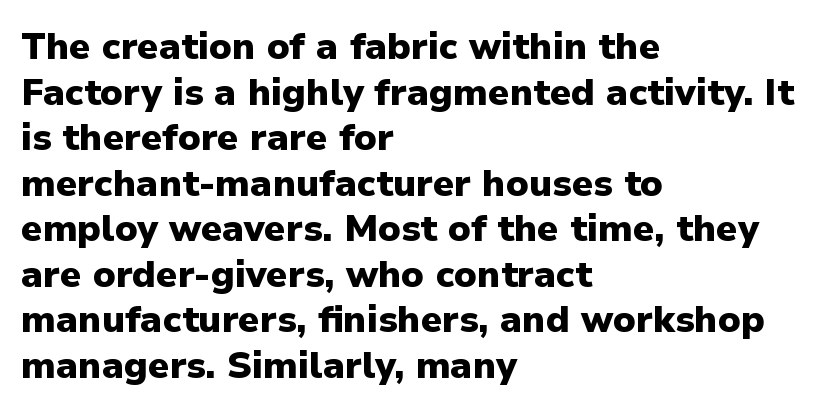
Nothing unusual about the tracking: characters are spaced as the font intends. The paragraph shown leans on its left margin. The face used here is proportionally spaced, like ordinary book or web type. Anything drawn beneath the words? Only blank space. Stroke thickness is high; the sample reads as a true bold. Serifs: no, the terminals of the letterforms are clean.
